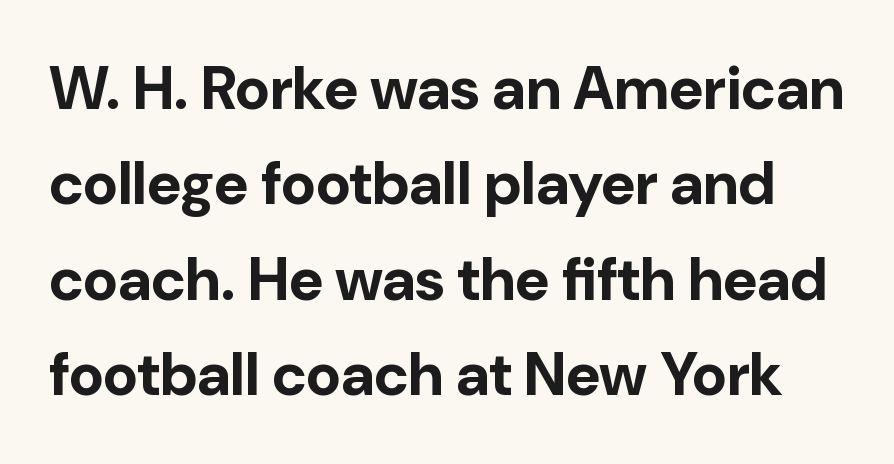
{"serif": "no", "italic": "no", "bold": "yes", "weight": "bold", "width": "normal", "stroke_contrast": "low", "x_height": "medium", "monospaced": "no", "underline": "no", "line_spacing": "normal", "line_spacing_ratio": 1.59, "letter_spacing": "normal", "letter_spacing_em": 0.0, "glyph_px": 60}
